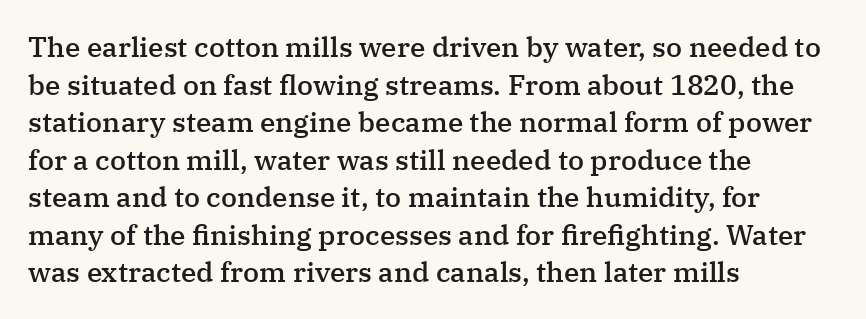
The zone under the glyphs is completely vacant. Is the block centered? No — it sits flush against the left margin. Normally led — the rows are evenly, conventionally spaced. The strokes are fattened partway — semibold, not bold. Compared with typical body copy, the letter spacing here is the same.
